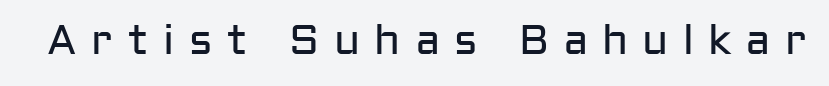
What stands out about the letter spacing? Its width — letters are far apart. Any mark beneath the type? The region is blank. Does the lettering tilt? It doesn't — this is upright. A typesetter would call this proportional, since set widths differ per character. Are there feet on the stems? There aren't — it's a sans.
